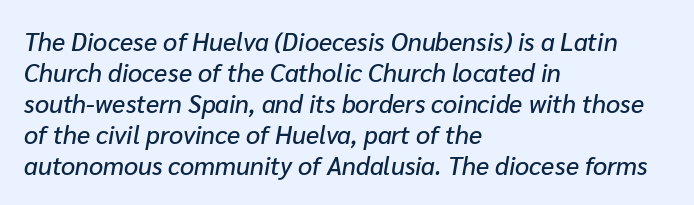
Q: Is the text italic (slanted)? A: Yes, it leans right by about 10 degrees.
Q: Is the text underlined? A: No.
Q: How is the paragraph aligned? A: Left-aligned.
Q: Is the spacing between letters normal or unusually wide? A: Normal.
